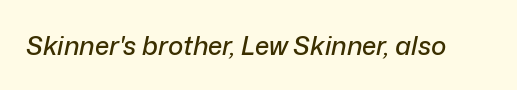
The image shows 26 px text type, italic (leaning right); set normal letter spacing, not underlined.
